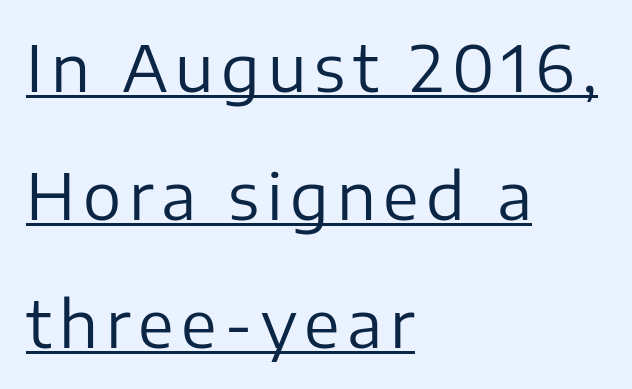
{"serif": "no", "italic": "no", "bold": "no", "weight": "regular", "width": "normal", "stroke_contrast": "low", "x_height": "medium", "monospaced": "no", "underline": "yes", "align": "left", "line_spacing": "loose", "line_spacing_ratio": 2.0, "glyph_px": 64}
